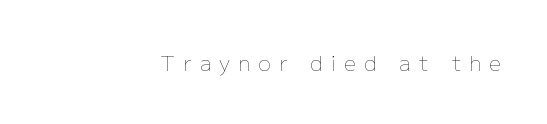
This sample uses an upright cut, with every glyph sitting square on the baseline. These glyphs show unthickened strokes, regular width or finer. In terms of letterspacing, this is a distinctly airy, spread setting. Each line ends at the same right margin while the left side varies.
